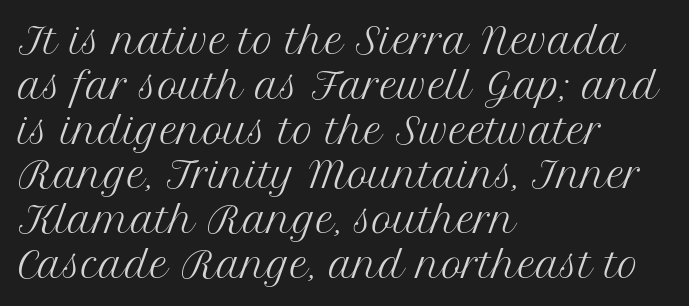
{"bold": "no", "weight": "regular", "width": "normal", "stroke_contrast": "medium", "x_height": "medium", "monospaced": "no", "underline": "no", "align": "left", "line_spacing": "normal", "line_spacing_ratio": 1.28, "letter_spacing": "normal", "letter_spacing_em": 0.0, "glyph_px": 35}
